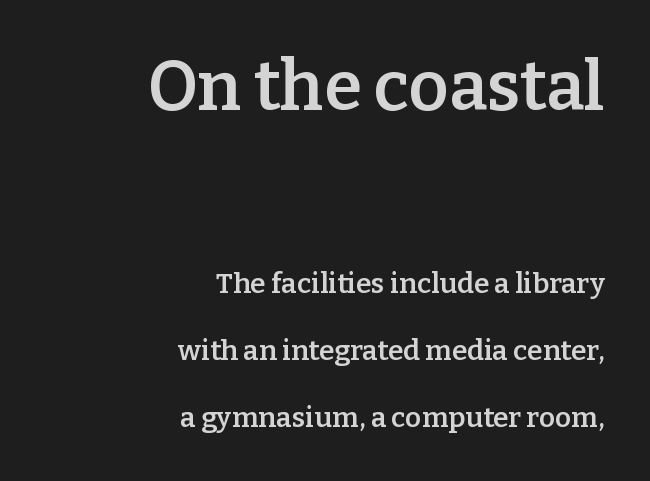
The words here are not underlined. Ordinary non-slanted type is in use. Rows of type keep a wide berth in the vertical direction. Each line ends at the same right margin while the left side varies. Check where the strokes stop: tiny serifs finish them off.
